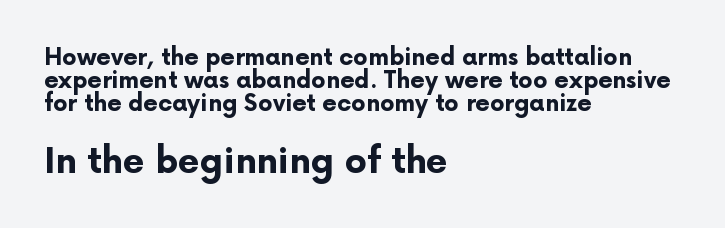
The image shows 35 px bold sans-serif type, upright; set left-aligned, tight line spacing (1.0x), normal letter spacing, not underlined; the second (bottom) block is 1.52x larger; low stroke contrast and a medium x-height.
